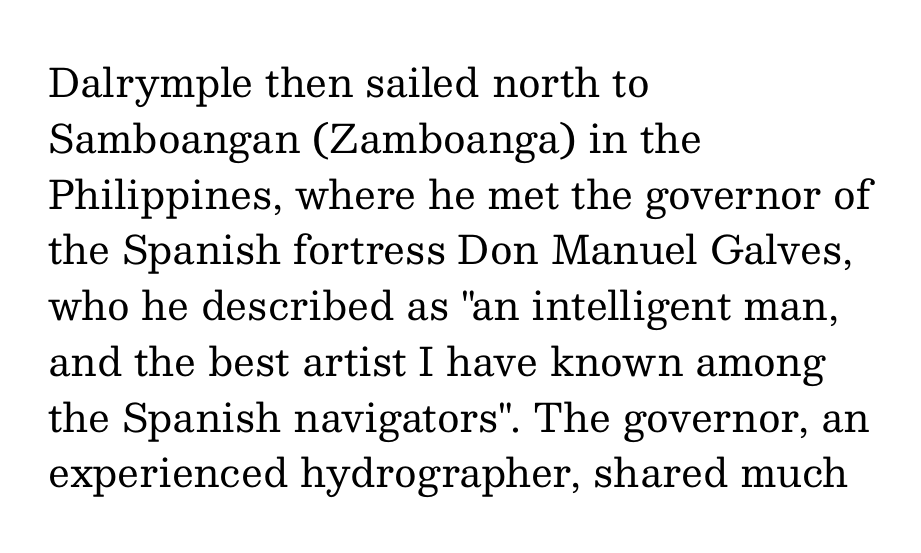
{"serif": "yes", "italic": "no", "bold": "no", "weight": "regular", "width": "normal", "stroke_contrast": "medium", "x_height": "medium", "monospaced": "no", "underline": "no", "align": "left", "line_spacing": "normal", "line_spacing_ratio": 1.43, "letter_spacing": "normal", "letter_spacing_em": 0.0, "glyph_px": 39}
